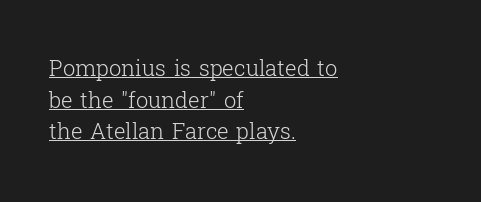
Q: Is the text bold? A: No.
Q: Is the text italic (slanted)? A: No, it is upright.
Q: Is the text underlined? A: Yes.
Q: How is the paragraph aligned? A: Left-aligned.
Q: Is the spacing between letters normal or unusually wide? A: Normal.
Q: Is the spacing between lines tight, normal or loose? A: Normal.
